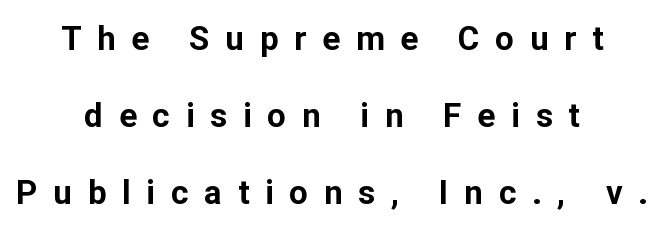
Q: Is the text bold? A: Yes.
Q: Is the text italic (slanted)? A: No, it is upright.
Q: Is the typeface a serif or a sans-serif typeface? A: Sans-serif.
Q: Is the text underlined? A: No.
Q: How is the paragraph aligned? A: Centered.
Q: Is the spacing between letters normal or unusually wide? A: Unusually wide.
Q: Is the spacing between lines tight, normal or loose? A: Loose.
Q: Width (condensed, normal, or wide)? A: Normal.
Q: Stroke contrast? A: Low.
Q: x-height? A: Medium.
Q: Monospaced? A: No.
